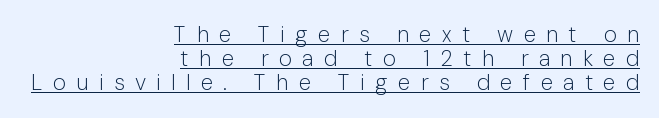
The image shows 22 px text type, upright; set right-aligned, tight line spacing (1.1x), unusually wide letter spacing (+0.48 em), underlined.
